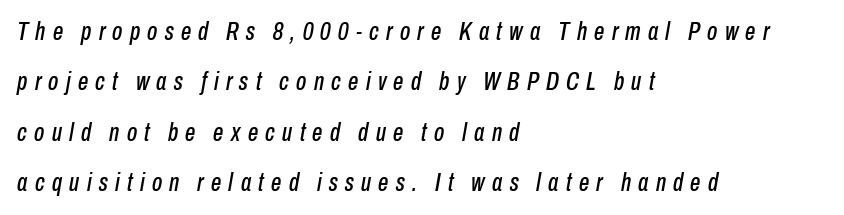
{"italic": "yes", "lean": "right", "slant_degrees": 10, "underline": "no", "align": "left", "line_spacing": "loose", "line_spacing_ratio": 1.94, "letter_spacing": "wide", "letter_spacing_em": 0.28, "glyph_px": 26}
